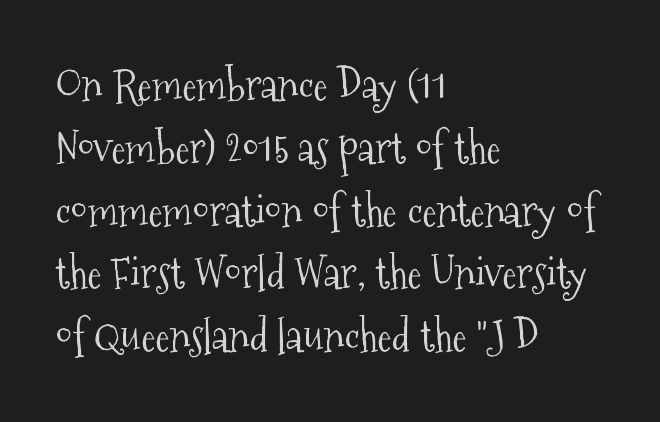
{"serif": "yes", "italic": "no", "bold": "no", "weight": "light", "width": "condensed", "stroke_contrast": "medium", "x_height": "medium", "monospaced": "no", "underline": "no", "align": "left", "line_spacing": "normal", "line_spacing_ratio": 1.46, "letter_spacing": "normal", "letter_spacing_em": 0.0, "glyph_px": 43}
